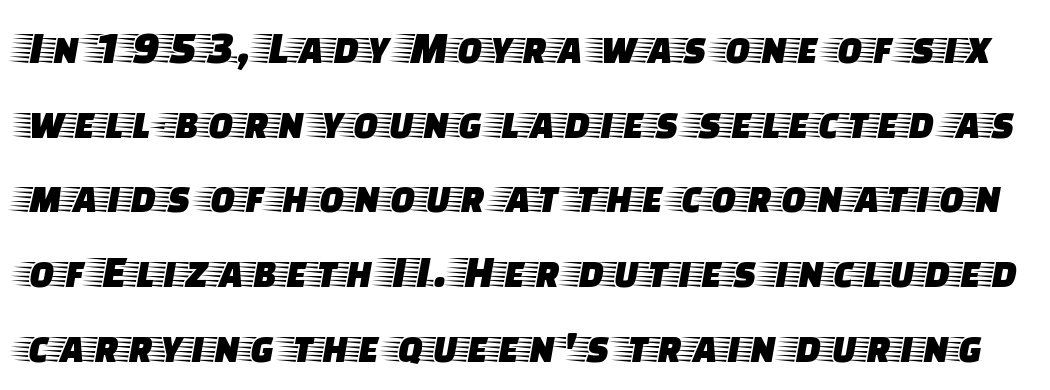
Each letter keeps its own natural width here, so spacing adapts to shape. If you measured baseline to baseline, you'd find a middling distance. Tracking value appears to be zero — textbook default spacing. Look at the bottom of the vertical strokes: they flare into serifs here. Plain, unruled lines of type.
